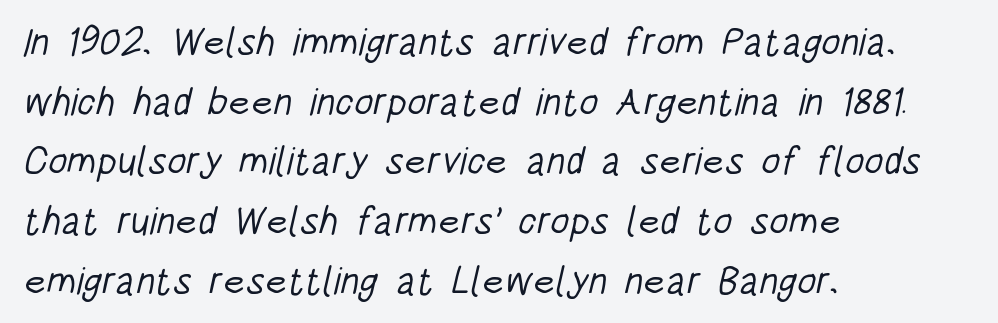
Q: Is the text bold? A: No.
Q: Is the typeface a serif or a sans-serif typeface? A: Sans-serif.
Q: Is the text underlined? A: No.
Q: How is the paragraph aligned? A: Left-aligned.
Q: Is the spacing between letters normal or unusually wide? A: Normal.
Q: Is the spacing between lines tight, normal or loose? A: Normal.
Q: Width (condensed, normal, or wide)? A: Condensed.
Q: Stroke contrast? A: Low.
Q: x-height? A: Large.
Q: Monospaced? A: No.
